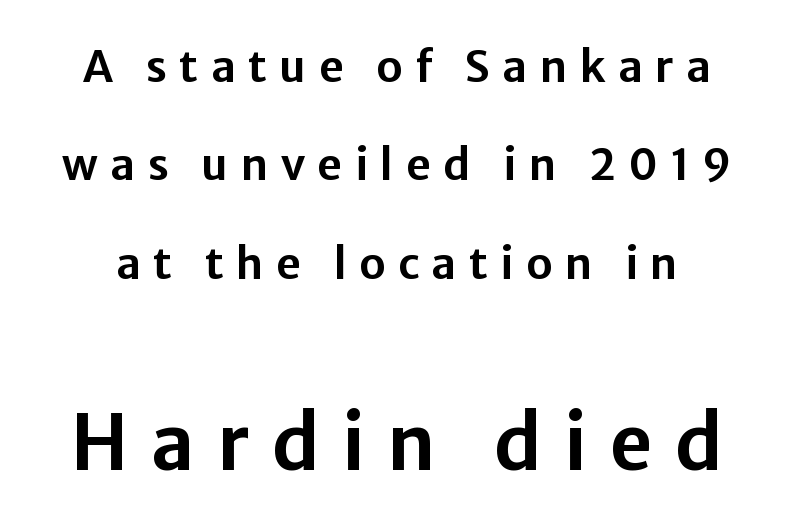
Q: Is the text italic (slanted)? A: No, it is upright.
Q: Is the typeface a serif or a sans-serif typeface? A: Sans-serif.
Q: Is the text underlined? A: No.
Q: Is the spacing between letters normal or unusually wide? A: Unusually wide.
Q: Is the spacing between lines tight, normal or loose? A: Loose.
Q: Which block of text is set in a larger size, the first (top) or the second (bottom)? A: The second (bottom) one.
Q: Width (condensed, normal, or wide)? A: Normal.
Q: Stroke contrast? A: Low.
Q: x-height? A: Medium.
Q: Monospaced? A: No.
